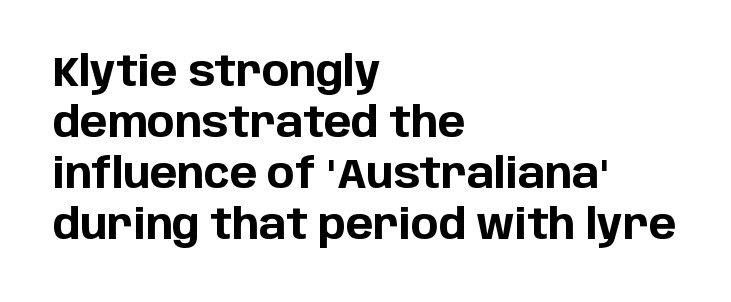
The typesetting leans heavy: a genuine bold. A roman cut, with each character standing at attention. The letters carry no serifs — their stems end cleanly without finishing strokes. The text block is weighted toward the left margin, trailing off unevenly rightward. Only glyphs here, with clear space below each row.
